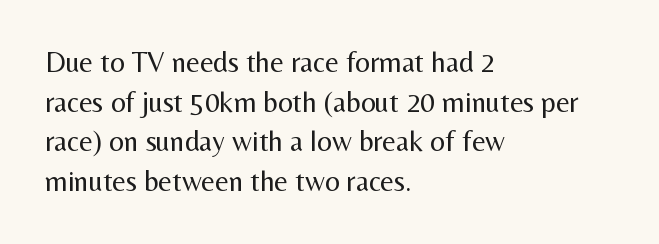
{"serif": "no", "italic": "no", "bold": "no", "weight": "regular", "width": "normal", "stroke_contrast": "medium", "x_height": "medium", "monospaced": "no", "underline": "no", "align": "left", "line_spacing": "normal", "line_spacing_ratio": 1.37, "letter_spacing": "normal", "letter_spacing_em": 0.0, "glyph_px": 29}
